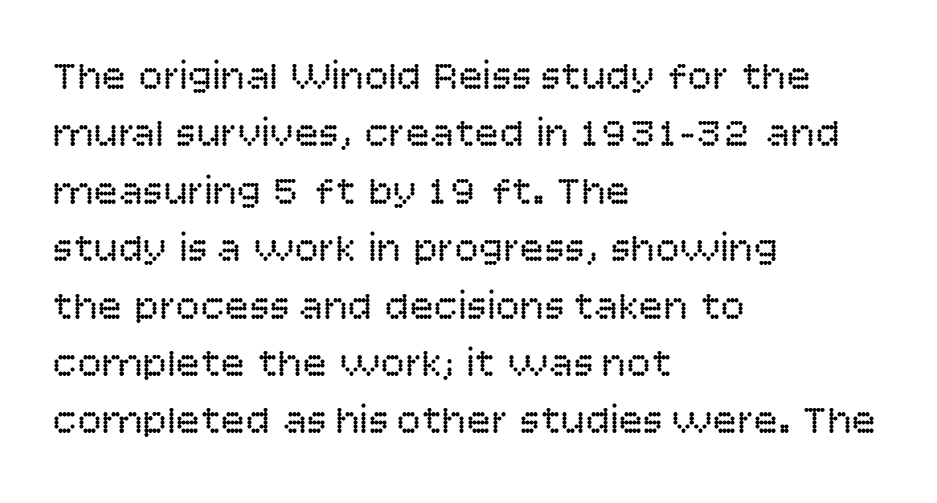
The characters display no serif detailing; their extremities are plain. How would I describe the line gaps? Plain and ordinary. Underline: absent. Compared with typical body copy, the letter spacing here is the same. The rendering uses natural spacing where letterforms have individual widths.
